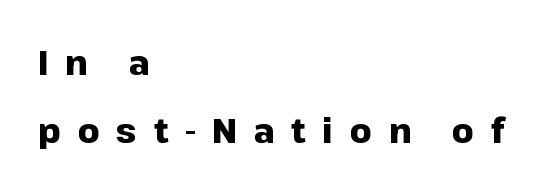
{"serif": "no", "italic": "no", "bold": "yes", "weight": "heavy", "width": "normal", "stroke_contrast": "low", "x_height": "medium", "monospaced": "no", "underline": "no", "align": "left", "line_spacing": "loose", "line_spacing_ratio": 2.01, "letter_spacing": "wide", "letter_spacing_em": 0.49, "glyph_px": 34}
